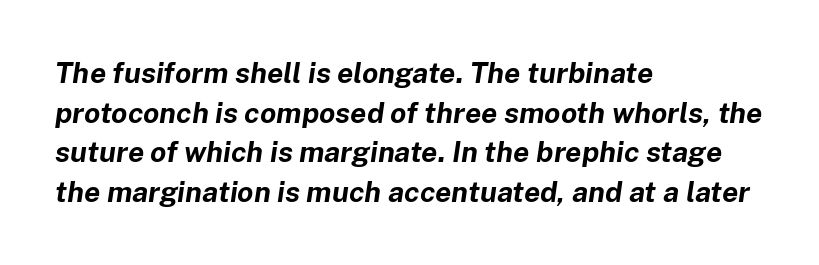
{"italic": "yes", "lean": "right", "slant_degrees": 8, "bold": "yes", "weight": "bold", "width": "normal", "stroke_contrast": "low", "x_height": "medium", "monospaced": "no", "underline": "no", "align": "left", "line_spacing": "normal", "line_spacing_ratio": 1.37, "letter_spacing": "normal", "letter_spacing_em": 0.0, "glyph_px": 29}
